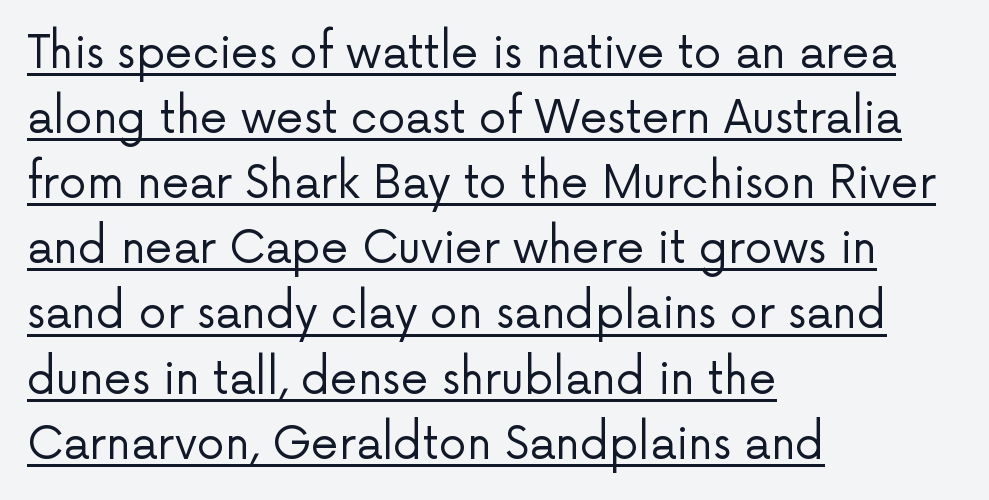
Q: Is the text bold? A: No.
Q: Is the text italic (slanted)? A: No, it is upright.
Q: Is the typeface a serif or a sans-serif typeface? A: Sans-serif.
Q: Is the text underlined? A: Yes.
Q: How is the paragraph aligned? A: Left-aligned.
Q: Is the spacing between letters normal or unusually wide? A: Normal.
Q: Is the spacing between lines tight, normal or loose? A: Normal.
Q: Width (condensed, normal, or wide)? A: Normal.
Q: Stroke contrast? A: Low.
Q: x-height? A: Medium.
Q: Monospaced? A: No.
